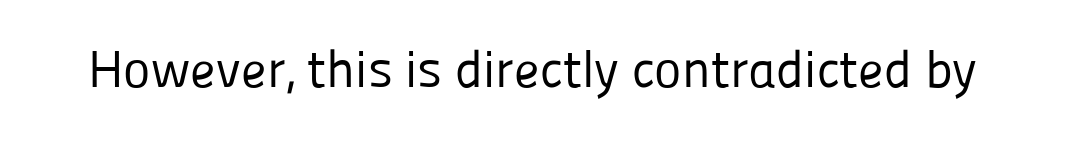
{"serif": "no", "italic": "no", "bold": "no", "weight": "regular", "width": "normal", "stroke_contrast": "low", "x_height": "medium", "monospaced": "no", "underline": "no", "letter_spacing": "normal", "letter_spacing_em": 0.0, "glyph_px": 52}
